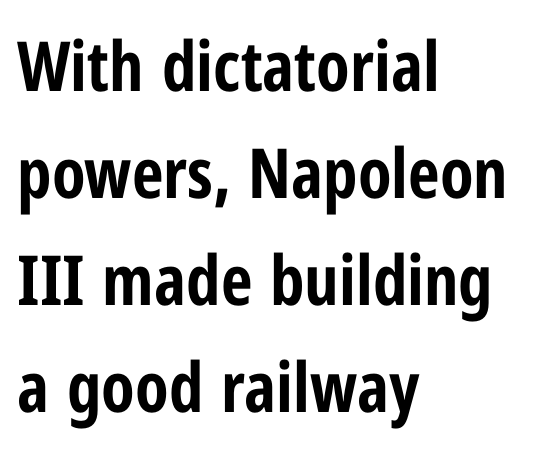
Q: Is the text bold? A: Yes.
Q: Is the text italic (slanted)? A: No, it is upright.
Q: Is the typeface a serif or a sans-serif typeface? A: Sans-serif.
Q: Is the text underlined? A: No.
Q: How is the paragraph aligned? A: Left-aligned.
Q: Is the spacing between letters normal or unusually wide? A: Normal.
Q: Is the spacing between lines tight, normal or loose? A: Normal.
Q: Width (condensed, normal, or wide)? A: Condensed.
Q: Stroke contrast? A: Low.
Q: x-height? A: Medium.
Q: Monospaced? A: No.
